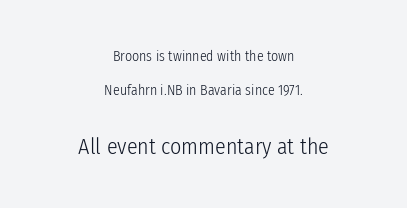
No letter is thick-stroked: the sample isn't bold. Characters follow at the spacing the type designer built in. Whoever set this chose breathing room over compactness in the vertical rhythm. Posture: upright roman. Size contrast runs from small at the top to large at the bottom. The baseline area is clear.
